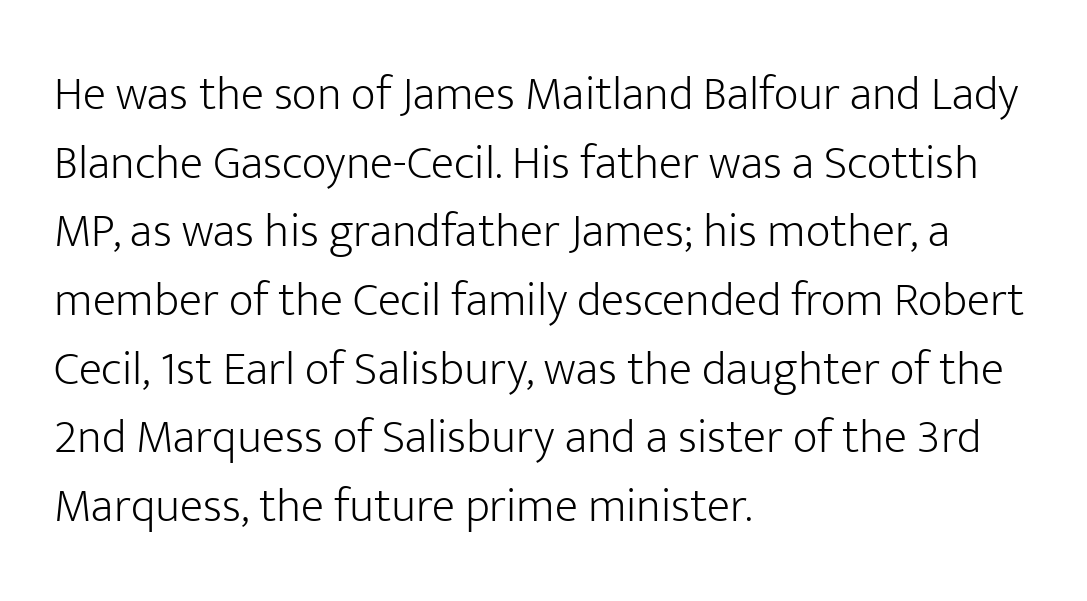
{"serif": "no", "italic": "no", "bold": "no", "weight": "light", "width": "normal", "stroke_contrast": "low", "x_height": "medium", "monospaced": "no", "underline": "no", "align": "left", "line_spacing": "normal", "line_spacing_ratio": 1.43, "letter_spacing": "normal", "letter_spacing_em": 0.0, "glyph_px": 48}
